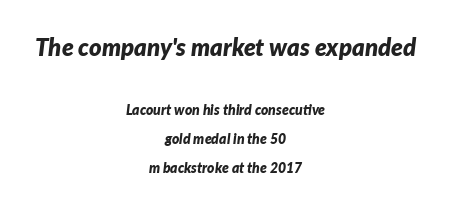
In terms of posture, this sample is oblique. Heavy, bold letterforms. The vertical gap from one line to the next is large. Does extra space separate the letters? No, they use regular spacing.
